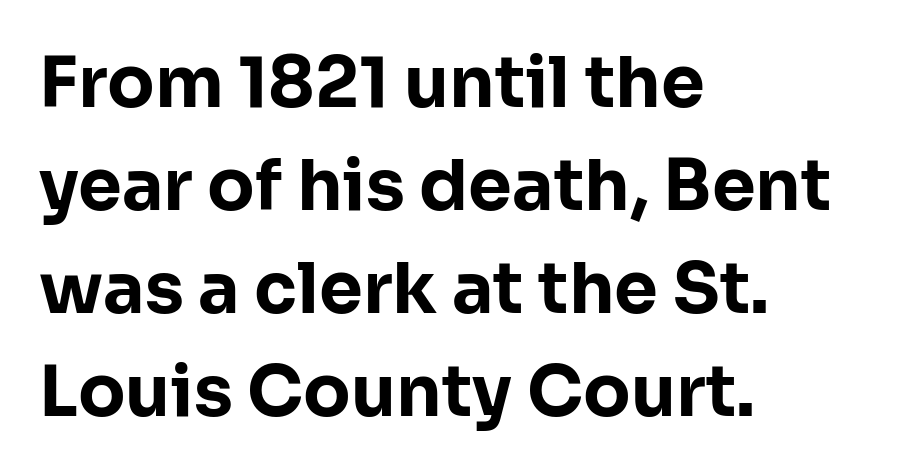
{"serif": "no", "italic": "no", "bold": "yes", "weight": "bold", "width": "normal", "stroke_contrast": "low", "x_height": "medium", "monospaced": "no", "underline": "no", "align": "left", "line_spacing": "normal", "line_spacing_ratio": 1.47, "letter_spacing": "normal", "letter_spacing_em": 0.0, "glyph_px": 70}
